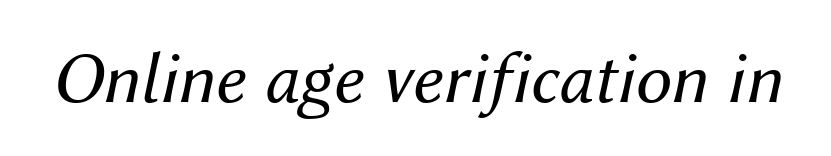
In terms of letterspacing, this is plain default setting. This is oblique type, the kind used for emphasis or titles. Clear beneath every line of the passage. The letters advance in unequal steps, a hallmark of proportional type.
